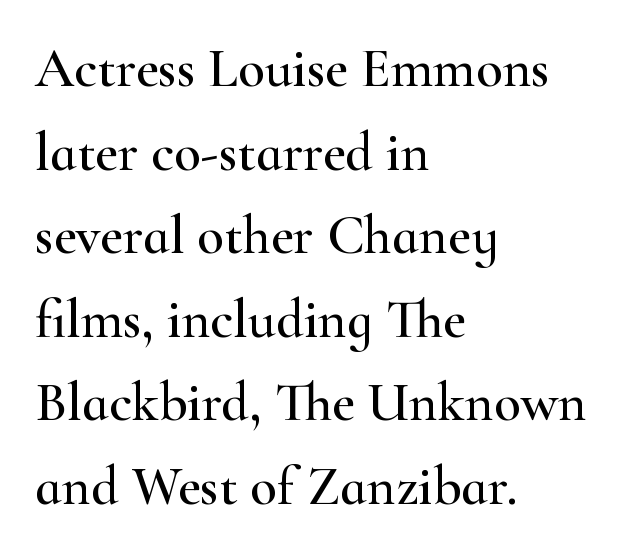
{"serif": "yes", "italic": "no", "width": "wide", "stroke_contrast": "high", "x_height": "small", "monospaced": "no", "underline": "no", "align": "left", "line_spacing": "normal", "line_spacing_ratio": 1.52, "letter_spacing": "normal", "letter_spacing_em": 0.0, "glyph_px": 55}
